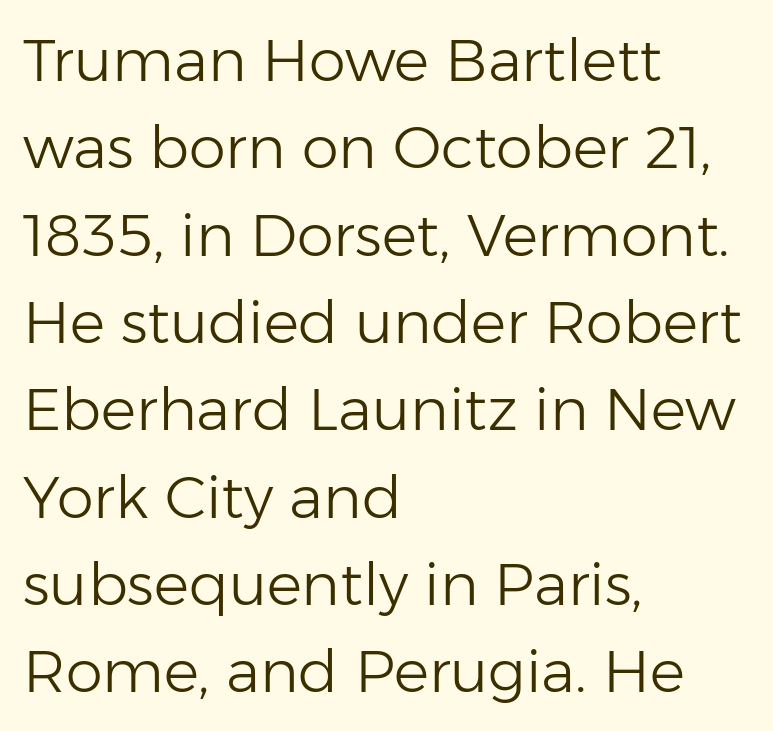
Stroke thickness stays within the range of a standard reading face or lighter. The leading is moderate, giving the passage an even texture. To sum up the face: it is a sans, with no serifs. If you drew a line through each stem, it would be perfectly vertical. Every row of glyphs begins at an identical x-position on the left.
